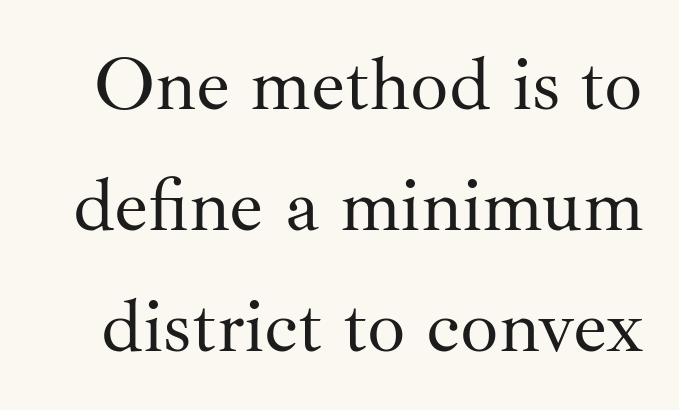
Q: Is the text bold? A: No.
Q: Is the text italic (slanted)? A: No, it is upright.
Q: Is the typeface a serif or a sans-serif typeface? A: Serif.
Q: Is the text underlined? A: No.
Q: Is the spacing between letters normal or unusually wide? A: Normal.
Q: Is the spacing between lines tight, normal or loose? A: Normal.
Q: Width (condensed, normal, or wide)? A: Normal.
Q: Stroke contrast? A: Medium.
Q: x-height? A: Small.
Q: Monospaced? A: No.
